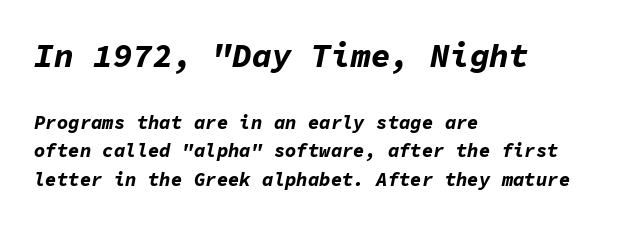
{"italic": "yes", "lean": "right", "slant_degrees": 11, "bold": "yes", "weight": "bold", "width": "normal", "stroke_contrast": "low", "x_height": "medium", "monospaced": "yes", "underline": "no", "align": "left", "line_spacing": "normal", "line_spacing_ratio": 1.5, "letter_spacing": "normal", "letter_spacing_em": 0.0, "larger_block": "first", "size_ratio": 1.74, "glyph_px": 33}
